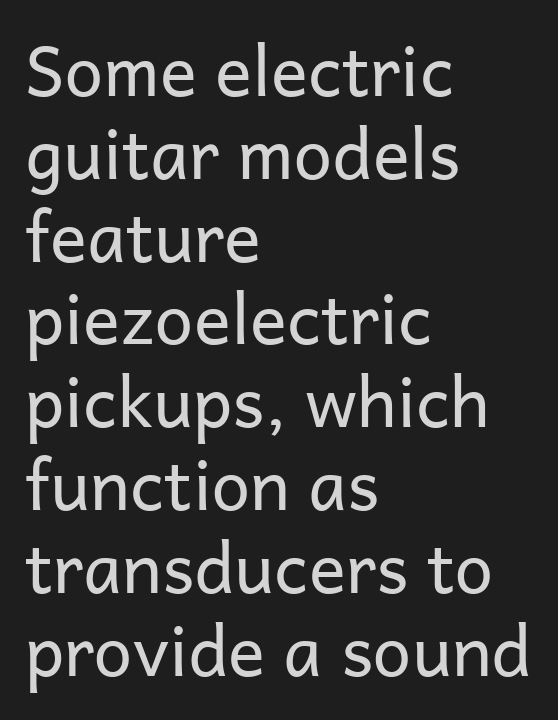
{"serif": "no", "italic": "no", "bold": "no", "weight": "regular", "width": "normal", "stroke_contrast": "low", "x_height": "medium", "monospaced": "no", "underline": "no", "align": "left", "line_spacing_ratio": 1.2, "letter_spacing": "normal", "letter_spacing_em": 0.0, "glyph_px": 69}
